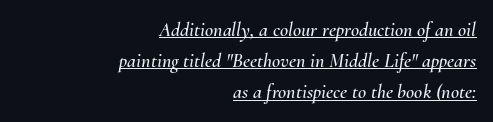
Q: Is the text italic (slanted)? A: Yes, it leans right by about 10 degrees.
Q: Is the text underlined? A: Yes.
Q: How is the paragraph aligned? A: Right-aligned.
Q: Is the spacing between letters normal or unusually wide? A: Normal.
Q: Is the spacing between lines tight, normal or loose? A: Normal.
